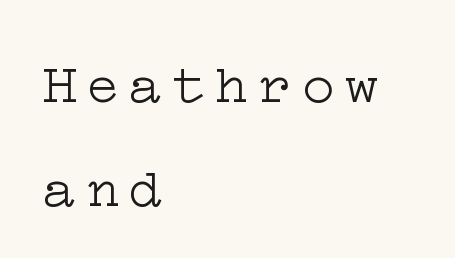
The image shows 56 px light, wide serif type, upright; set left-aligned, line spacing 1.85x, not underlined; low stroke contrast and a medium x-height.
